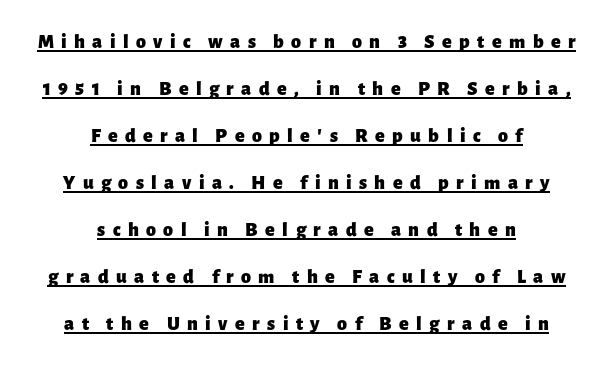
Q: Is the text bold? A: Yes.
Q: Is the text italic (slanted)? A: No, it is upright.
Q: Is the text underlined? A: Yes.
Q: How is the paragraph aligned? A: Centered.
Q: Is the spacing between letters normal or unusually wide? A: Unusually wide.
Q: Is the spacing between lines tight, normal or loose? A: Loose.
